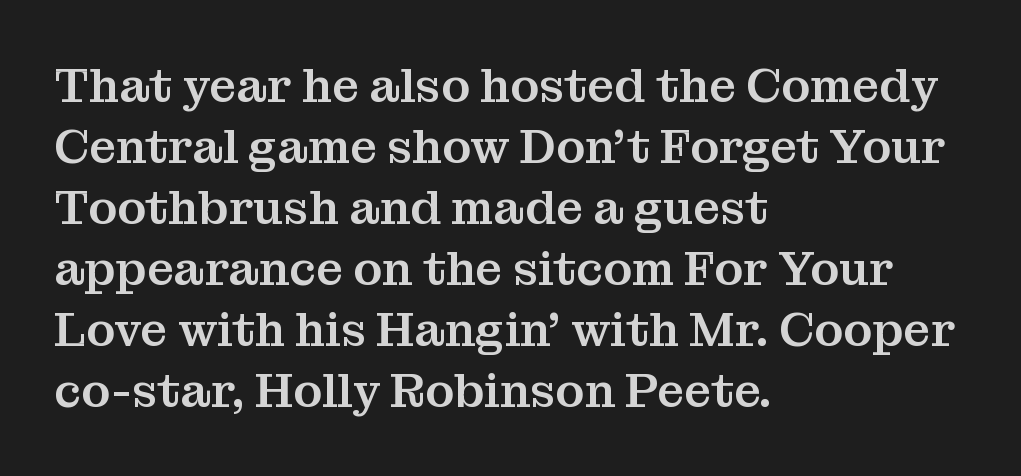
{"serif": "yes", "italic": "no", "width": "normal", "stroke_contrast": "medium", "x_height": "medium", "monospaced": "no", "underline": "no", "align": "left", "line_spacing": "normal", "line_spacing_ratio": 1.27, "letter_spacing": "normal", "letter_spacing_em": 0.0, "glyph_px": 48}
